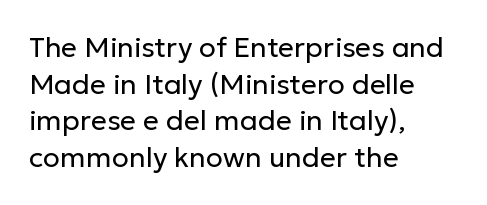
{"serif": "no", "italic": "no", "bold": "no", "weight": "regular", "width": "normal", "stroke_contrast": "low", "x_height": "medium", "monospaced": "no", "underline": "no", "align": "left", "line_spacing": "normal", "line_spacing_ratio": 1.31, "letter_spacing": "normal", "letter_spacing_em": 0.0, "glyph_px": 28}
